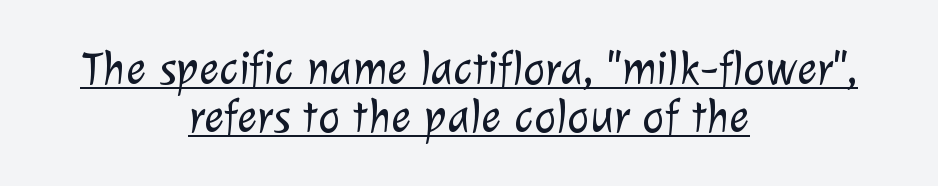
{"serif": "no", "bold": "no", "weight": "light", "width": "normal", "stroke_contrast": "low", "x_height": "medium", "monospaced": "no", "underline": "yes", "align": "center", "line_spacing": "tight", "line_spacing_ratio": 1.03, "letter_spacing": "normal", "letter_spacing_em": 0.0, "glyph_px": 47}
